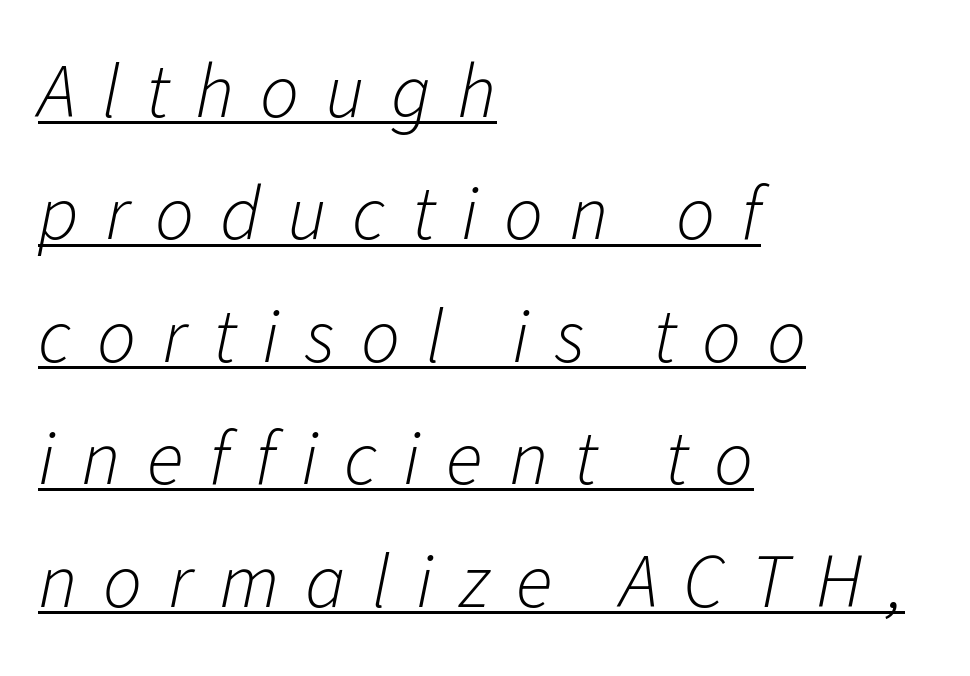
Q: Is the text bold? A: No.
Q: Is the text italic (slanted)? A: Yes, it leans right by about 11 degrees.
Q: Is the text underlined? A: Yes.
Q: How is the paragraph aligned? A: Left-aligned.
Q: Is the spacing between letters normal or unusually wide? A: Unusually wide.
Q: Is the spacing between lines tight, normal or loose? A: Normal.
Q: Width (condensed, normal, or wide)? A: Normal.
Q: Stroke contrast? A: Low.
Q: x-height? A: Medium.
Q: Monospaced? A: No.
